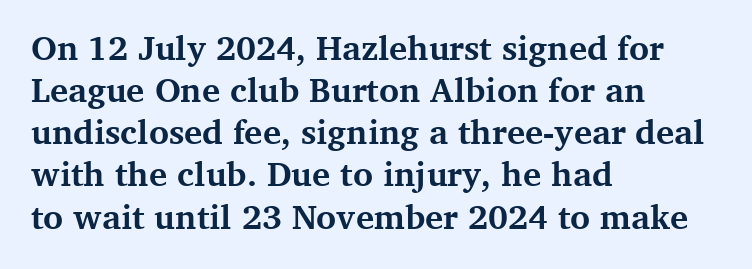
Q: Is the text bold? A: Yes.
Q: Is the text italic (slanted)? A: No, it is upright.
Q: Is the typeface a serif or a sans-serif typeface? A: Serif.
Q: Is the text underlined? A: No.
Q: How is the paragraph aligned? A: Left-aligned.
Q: Is the spacing between letters normal or unusually wide? A: Normal.
Q: Width (condensed, normal, or wide)? A: Normal.
Q: Stroke contrast? A: Medium.
Q: x-height? A: Medium.
Q: Monospaced? A: No.
